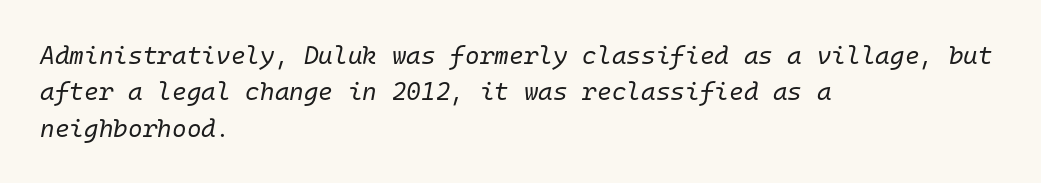
Horizontal alignment here is leftward, the default for most running prose. The specimen omits any rule beneath the text block's lines. This sample uses plain, unmodified letter spacing. This reads as an unemphasized weight, regular at the heaviest. A typesetter would call this leading conventional body-copy spacing. The text carries the slant typical of an italic or oblique font.
